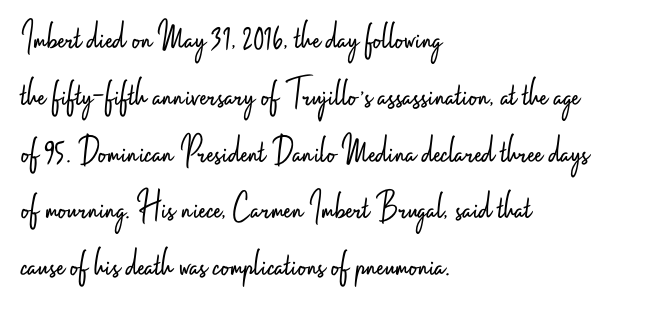
The passage shown is not underscored anywhere. This sample uses plain, unmodified letter spacing. Evenly set lines give the paragraph a standard silhouette. No letter is thick-stroked: the sample isn't bold. A classic flush-left, rag-right setting is used for this passage.
